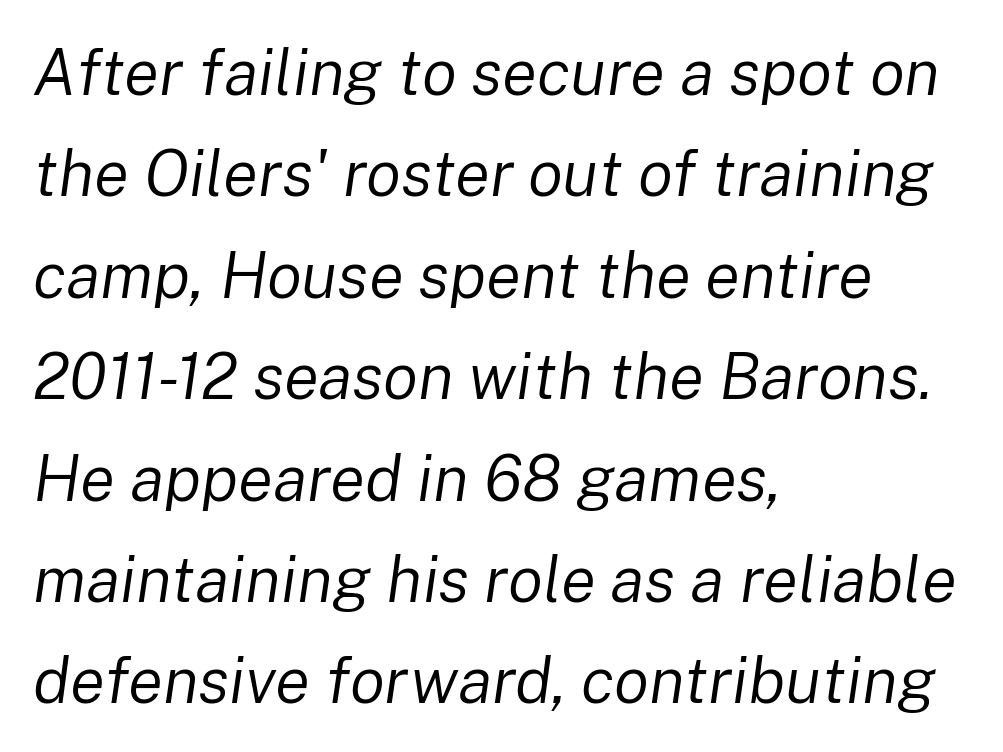
Q: Is the text bold? A: No.
Q: Is the text italic (slanted)? A: Yes, it leans right by about 8 degrees.
Q: Is the text underlined? A: No.
Q: How is the paragraph aligned? A: Left-aligned.
Q: Is the spacing between letters normal or unusually wide? A: Normal.
Q: Is the spacing between lines tight, normal or loose? A: Normal.
Q: Width (condensed, normal, or wide)? A: Normal.
Q: Stroke contrast? A: Low.
Q: x-height? A: Medium.
Q: Monospaced? A: No.
